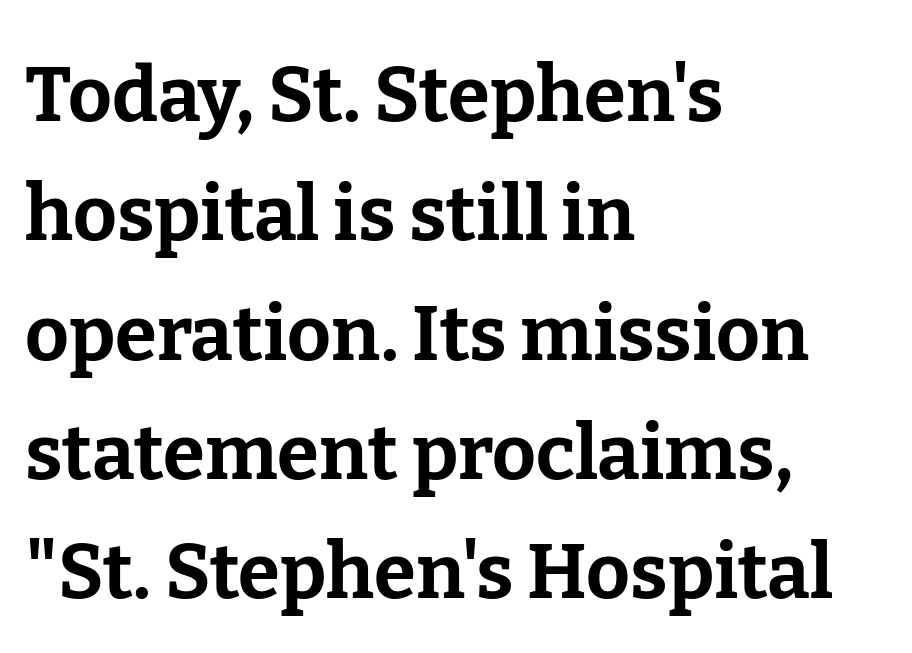
The image shows 76 px bold serif type, upright; set left-aligned, normal line spacing (1.57x), normal letter spacing, not underlined; low stroke contrast and a medium x-height.
